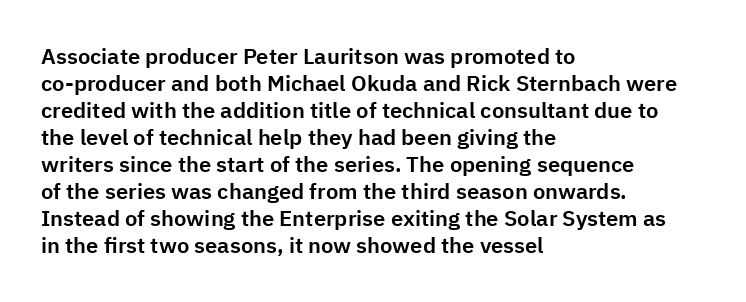
Q: Is the text italic (slanted)? A: No, it is upright.
Q: Is the text underlined? A: No.
Q: How is the paragraph aligned? A: Left-aligned.
Q: Is the spacing between letters normal or unusually wide? A: Normal.
